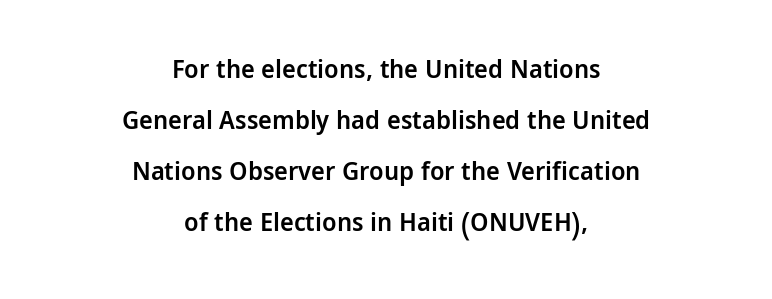
{"italic": "no", "bold": "semi", "underline": "no", "align": "center", "line_spacing": "loose", "line_spacing_ratio": 1.96, "letter_spacing": "normal", "letter_spacing_em": 0.0, "glyph_px": 26}
